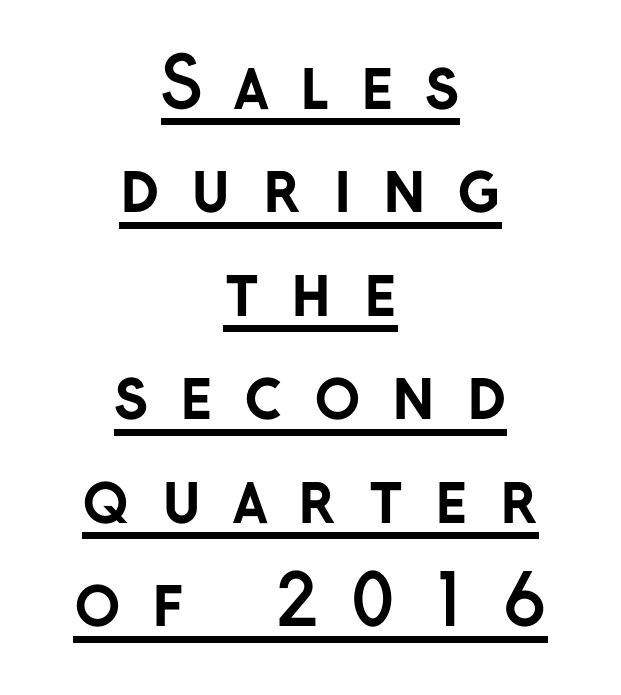
Regarding serifs, this sample does without them. Every word sits above its own underline. Notice how the stems are strictly vertical — no italics here. On the weight axis this lands at bold, roughly 700.
